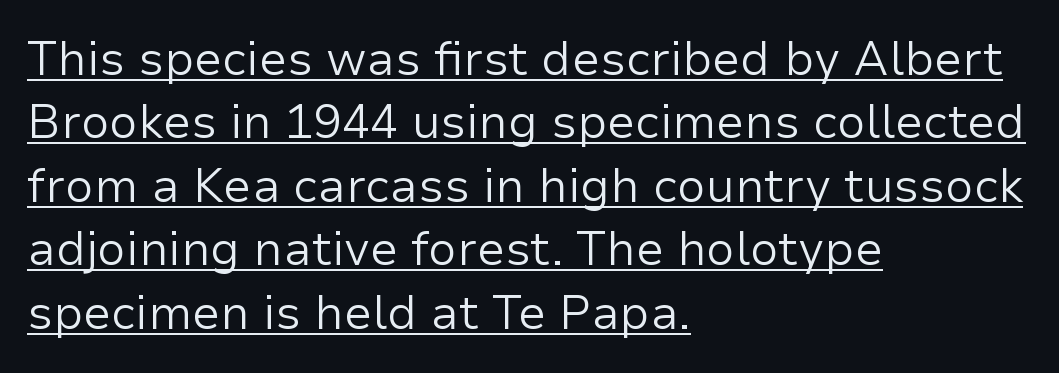
{"serif": "no", "italic": "no", "bold": "no", "weight": "regular", "width": "normal", "stroke_contrast": "low", "x_height": "medium", "monospaced": "no", "underline": "yes", "align": "left", "line_spacing": "normal", "line_spacing_ratio": 1.35, "letter_spacing": "normal", "letter_spacing_em": 0.0, "glyph_px": 47}
